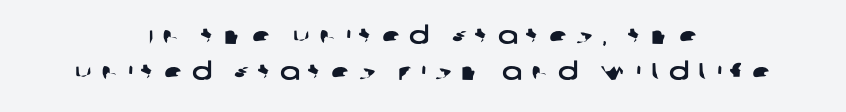
The foot of each line stays bare and open. The leading is moderate, giving the passage an even texture. Students, note that the glyphs here are deliberately spaced far apart. Is the block centered? Yes — each line is placed symmetrically about the middle.
